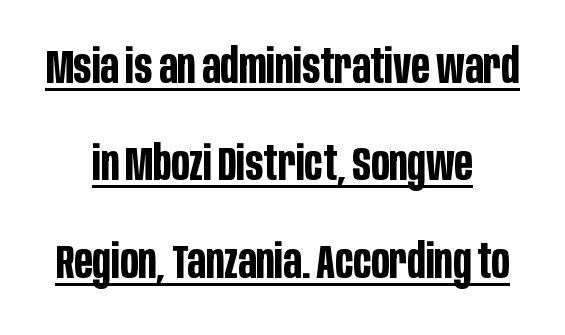
Q: Is the text bold? A: Yes.
Q: Is the text italic (slanted)? A: No, it is upright.
Q: Is the typeface a serif or a sans-serif typeface? A: Sans-serif.
Q: Is the text underlined? A: Yes.
Q: How is the paragraph aligned? A: Centered.
Q: Is the spacing between letters normal or unusually wide? A: Normal.
Q: Is the spacing between lines tight, normal or loose? A: Loose.
Q: Width (condensed, normal, or wide)? A: Condensed.
Q: Stroke contrast? A: Low.
Q: x-height? A: Large.
Q: Monospaced? A: No.
